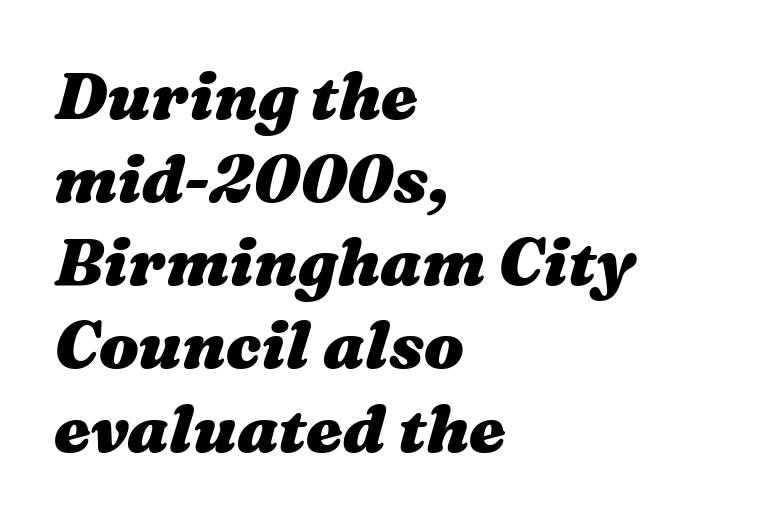
Q: Is the text bold? A: Yes.
Q: Is the text italic (slanted)? A: Yes, it leans right by about 16 degrees.
Q: Is the text underlined? A: No.
Q: How is the paragraph aligned? A: Left-aligned.
Q: Is the spacing between letters normal or unusually wide? A: Normal.
Q: Is the spacing between lines tight, normal or loose? A: Normal.
Q: Width (condensed, normal, or wide)? A: Wide.
Q: Stroke contrast? A: Medium.
Q: x-height? A: Medium.
Q: Monospaced? A: No.
